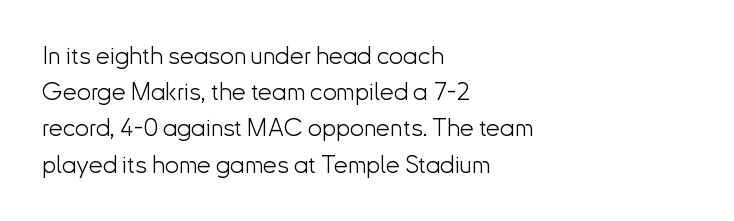
Q: Is the text bold? A: No.
Q: Is the text italic (slanted)? A: No, it is upright.
Q: Is the text underlined? A: No.
Q: How is the paragraph aligned? A: Left-aligned.
Q: Is the spacing between letters normal or unusually wide? A: Normal.
Q: Is the spacing between lines tight, normal or loose? A: Normal.
